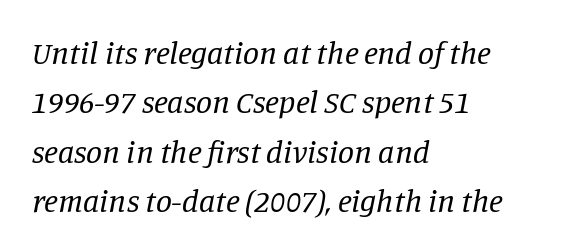
Q: Is the text bold? A: No.
Q: Is the text italic (slanted)? A: Yes, it leans right by about 11 degrees.
Q: Is the typeface a serif or a sans-serif typeface? A: Serif.
Q: Is the text underlined? A: No.
Q: How is the paragraph aligned? A: Left-aligned.
Q: Is the spacing between letters normal or unusually wide? A: Normal.
Q: Is the spacing between lines tight, normal or loose? A: Normal.
Q: Width (condensed, normal, or wide)? A: Normal.
Q: Stroke contrast? A: Low.
Q: x-height? A: Large.
Q: Monospaced? A: No.
